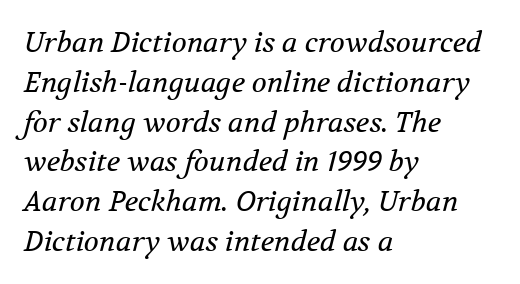
Q: Is the text bold? A: No.
Q: Is the text italic (slanted)? A: Yes, it leans right by about 12 degrees.
Q: Is the typeface a serif or a sans-serif typeface? A: Serif.
Q: Is the text underlined? A: No.
Q: How is the paragraph aligned? A: Left-aligned.
Q: Is the spacing between letters normal or unusually wide? A: Normal.
Q: Is the spacing between lines tight, normal or loose? A: Normal.
Q: Width (condensed, normal, or wide)? A: Normal.
Q: Stroke contrast? A: Medium.
Q: x-height? A: Medium.
Q: Monospaced? A: No.
